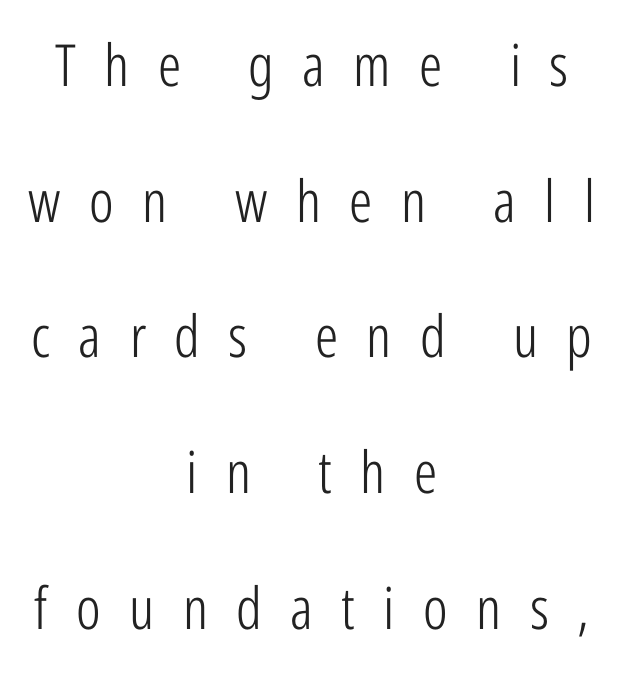
Q: Is the text bold? A: No.
Q: Is the text italic (slanted)? A: No, it is upright.
Q: Is the typeface a serif or a sans-serif typeface? A: Sans-serif.
Q: Is the text underlined? A: No.
Q: How is the paragraph aligned? A: Centered.
Q: Is the spacing between letters normal or unusually wide? A: Unusually wide.
Q: Is the spacing between lines tight, normal or loose? A: Loose.
Q: Width (condensed, normal, or wide)? A: Condensed.
Q: Stroke contrast? A: Low.
Q: x-height? A: Medium.
Q: Monospaced? A: No.
